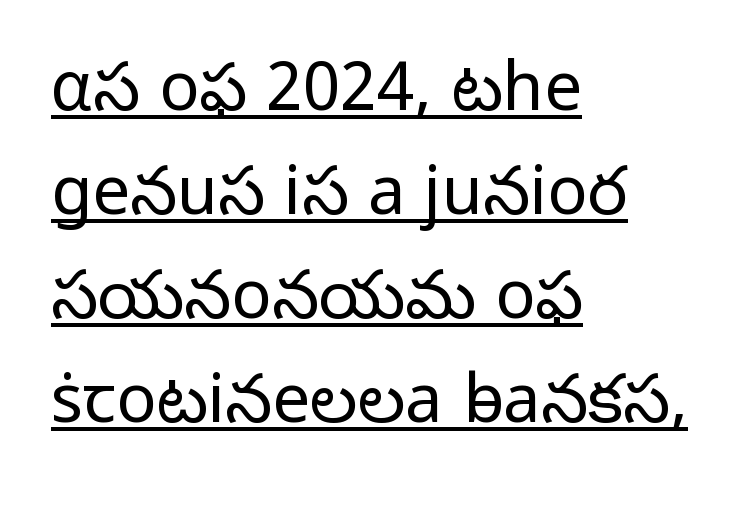
{"serif": "no", "italic": "no", "bold": "no", "weight": "light", "width": "normal", "stroke_contrast": "low", "x_height": "medium", "monospaced": "no", "underline": "yes", "align": "left", "line_spacing": "normal", "line_spacing_ratio": 1.55, "letter_spacing": "normal", "letter_spacing_em": 0.0, "glyph_px": 67}
